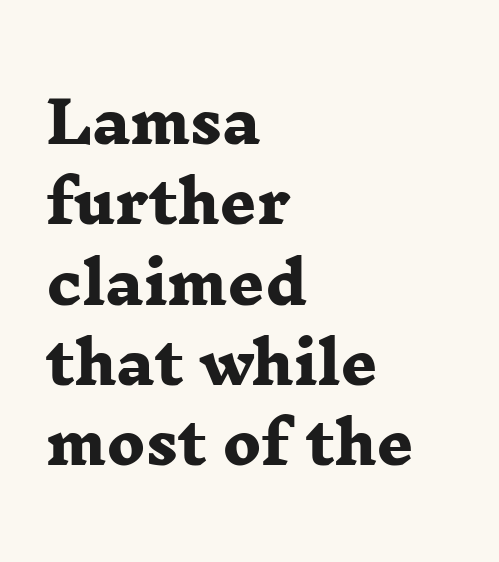
Q: Is the text bold? A: Yes.
Q: Is the typeface a serif or a sans-serif typeface? A: Serif.
Q: Is the text underlined? A: No.
Q: How is the paragraph aligned? A: Left-aligned.
Q: Is the spacing between letters normal or unusually wide? A: Normal.
Q: Is the spacing between lines tight, normal or loose? A: Normal.
Q: Width (condensed, normal, or wide)? A: Wide.
Q: Stroke contrast? A: Low.
Q: x-height? A: Medium.
Q: Monospaced? A: No.
